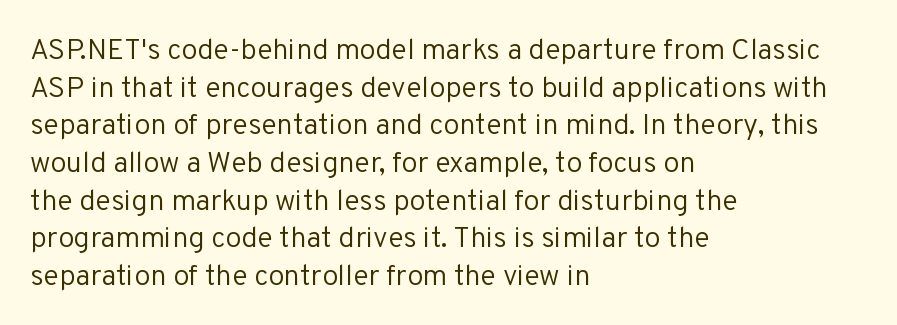
Q: Is the text bold? A: No.
Q: Is the text italic (slanted)? A: No, it is upright.
Q: Is the typeface a serif or a sans-serif typeface? A: Sans-serif.
Q: Is the text underlined? A: No.
Q: How is the paragraph aligned? A: Left-aligned.
Q: Is the spacing between letters normal or unusually wide? A: Normal.
Q: Is the spacing between lines tight, normal or loose? A: Normal.
Q: Width (condensed, normal, or wide)? A: Normal.
Q: Stroke contrast? A: Low.
Q: x-height? A: Medium.
Q: Monospaced? A: No.
